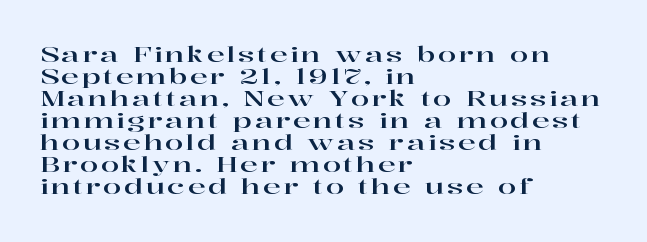
{"italic": "no", "underline": "no", "align": "left", "line_spacing": "tight", "line_spacing_ratio": 1.05, "glyph_px": 21}
